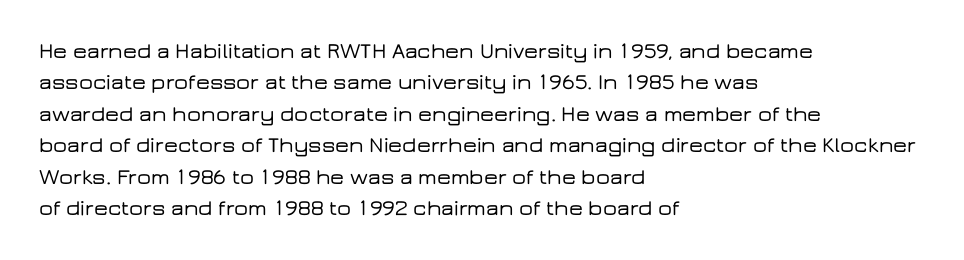
The image shows 22 px text type, upright; set left-aligned, normal line spacing (1.43x), normal letter spacing, not underlined.
